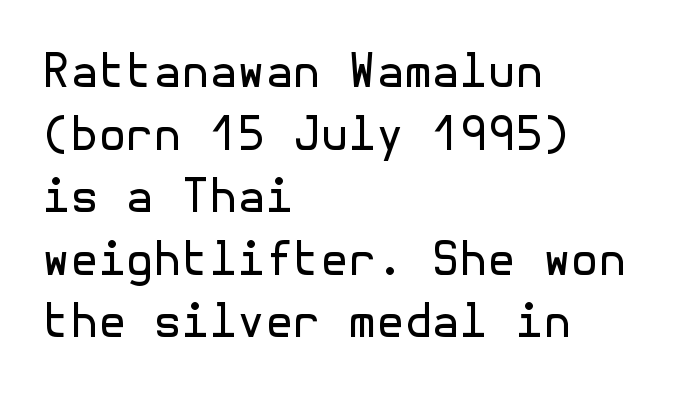
{"serif": "no", "italic": "no", "bold": "no", "weight": "regular", "width": "normal", "x_height": "medium", "underline": "no", "align": "left", "line_spacing": "normal", "line_spacing_ratio": 1.39, "letter_spacing": "normal", "letter_spacing_em": 0.0, "glyph_px": 45}
